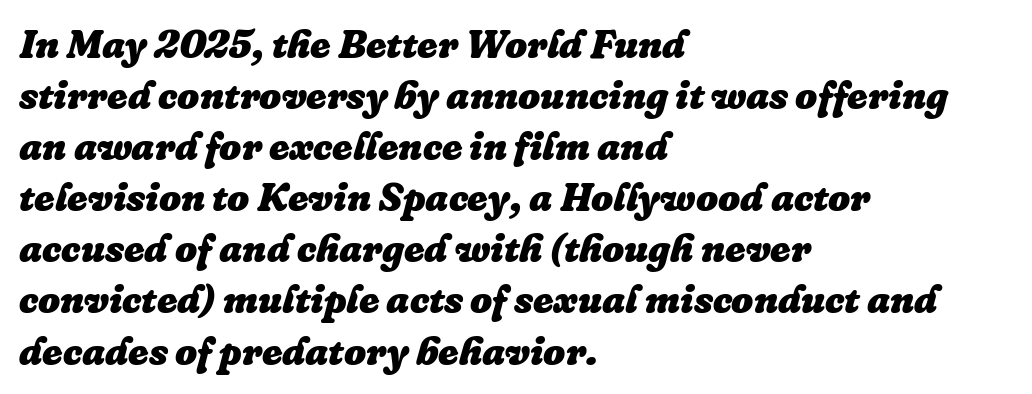
Q: Is the text bold? A: Yes.
Q: Is the text italic (slanted)? A: Yes, it leans right by about 16 degrees.
Q: Is the text underlined? A: No.
Q: How is the paragraph aligned? A: Left-aligned.
Q: Is the spacing between letters normal or unusually wide? A: Normal.
Q: Is the spacing between lines tight, normal or loose? A: Normal.
Q: Width (condensed, normal, or wide)? A: Normal.
Q: Stroke contrast? A: Low.
Q: x-height? A: Medium.
Q: Monospaced? A: No.
